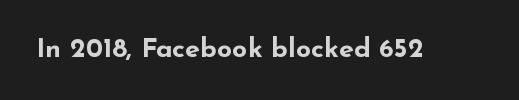
The image shows 27 px bold type, upright; set normal letter spacing, not underlined.
